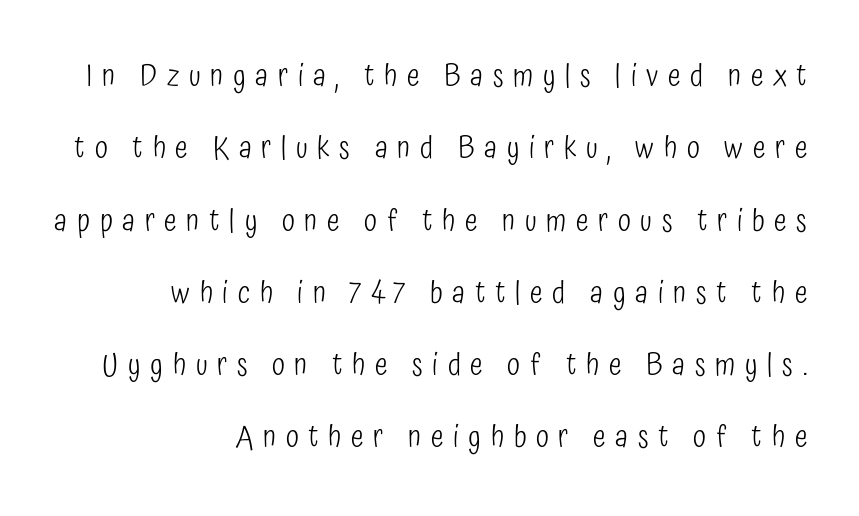
Words float on clear page, feet unadorned. Think of a printed novel: that variable character pitch is what you see here. Layout note: lines flush right. What stands out about the letter spacing? Its width — letters are far apart.
